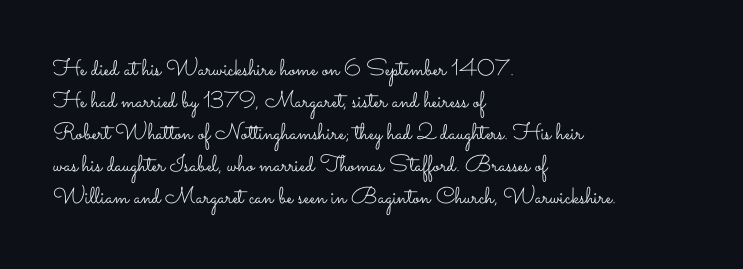
Caption: standard tracking, unaltered. Does the leading feel generous? No, just average. The lines are quadded left. Check the space under the baseline: it is left empty.
